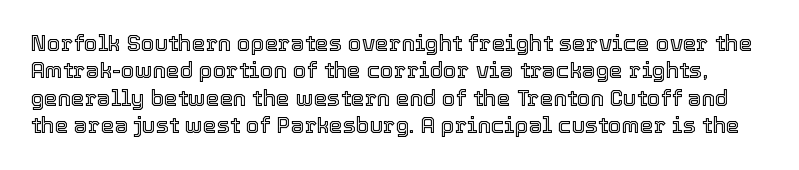
The image shows 22 px text type, upright; set normal line spacing (1.25x), normal letter spacing, not underlined.
